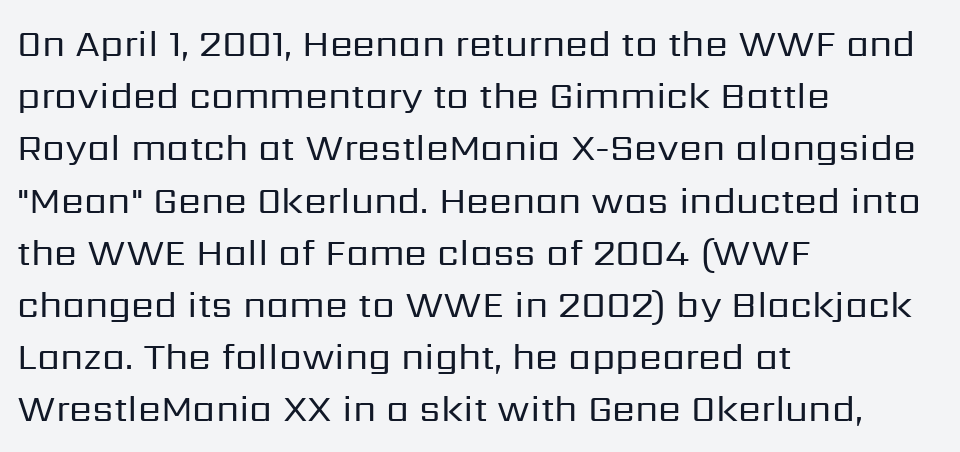
The image shows 37 px regular-weight sans-serif type, upright; set left-aligned, normal line spacing (1.41x), normal letter spacing, not underlined; low stroke contrast and a medium x-height.
